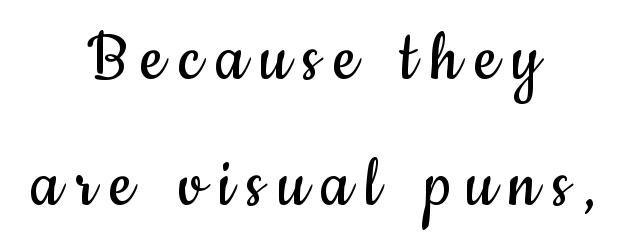
Descender tails drop into unmarked territory. Leftover space on each line is divided equally before and after the words. No feet cap the strokes, marking this as sans-serif type. The passage shown is typed in a proportional face where columns would drift. The weight would be labelled regular, book, light, or lighter still.
